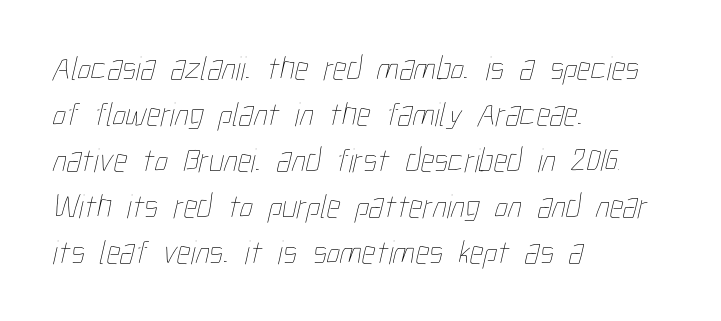
Q: Is the text bold? A: No.
Q: Is the text underlined? A: No.
Q: How is the paragraph aligned? A: Left-aligned.
Q: Is the spacing between letters normal or unusually wide? A: Normal.
Q: Is the spacing between lines tight, normal or loose? A: Normal.
Q: Width (condensed, normal, or wide)? A: Condensed.
Q: Stroke contrast? A: Low.
Q: x-height? A: Medium.
Q: Monospaced? A: No.
